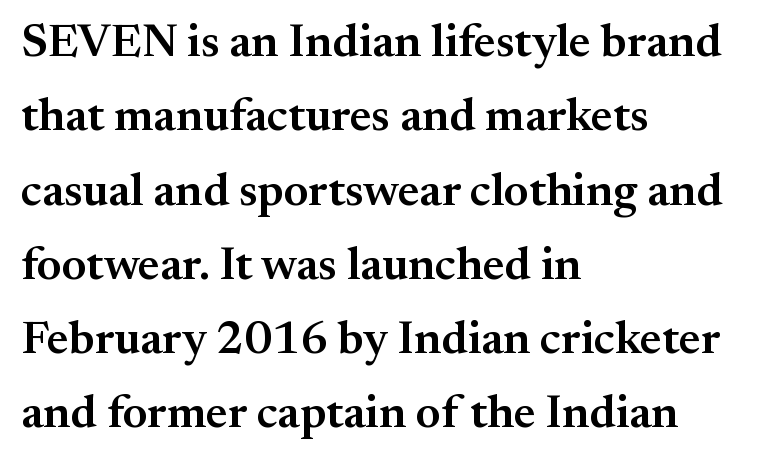
Spacing between characters is what you'd get straight out of the box. Caption: semibold face, moderately heavy strokes. Any mark beneath the type? The region is blank. Is this a sans? No — the strokes have serifs. Which margin do the lines hug? The left one — the right edge is uneven. The type sits square on the baseline with zero lean.
